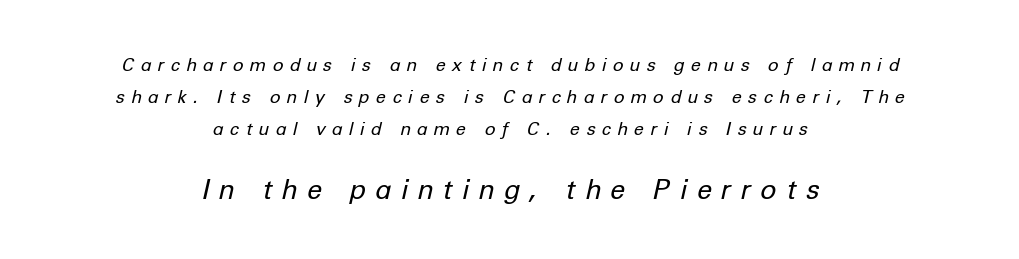
The rag falls on both sides of this text block equally. In terms of letterspacing, this is a distinctly airy, spread setting. Clear beneath every line of the passage. Small over large — that's the arrangement of the two blocks here.
